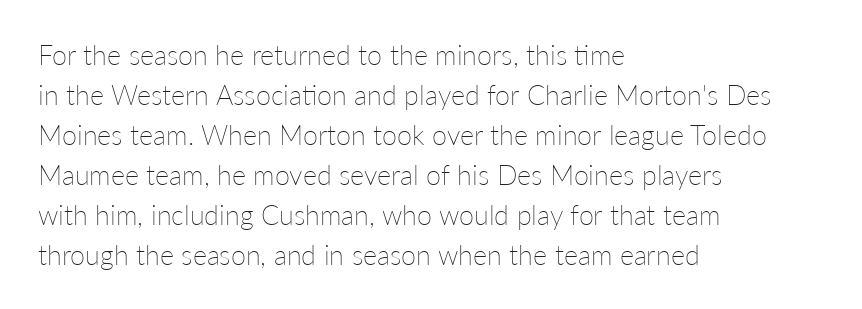
Italic: no, the glyphs are upright roman. Observe the ordinary spacing: letters are neighbours, not strangers. Line spacing here is normal. The zone under the glyphs is completely vacant. These lines stack with their left ends in a neat column.
